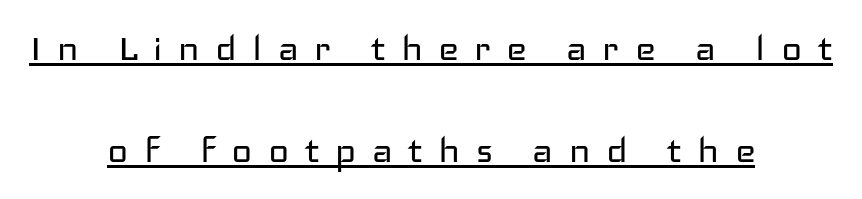
The rendering uses natural spacing where letterforms have individual widths. Caption: multi-line text, centered on the measure. Each new line begins a long way beneath the previous one. This sample uses a sans-serif face. There is plenty of visible air inserted between adjacent glyphs.
